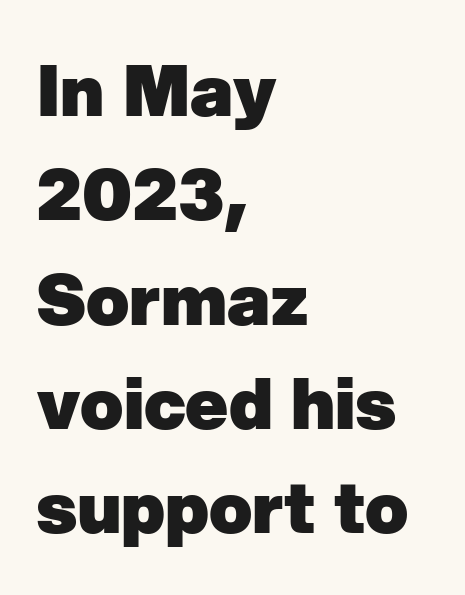
Q: Is the text bold? A: Yes.
Q: Is the typeface a serif or a sans-serif typeface? A: Sans-serif.
Q: Is the text underlined? A: No.
Q: How is the paragraph aligned? A: Left-aligned.
Q: Is the spacing between letters normal or unusually wide? A: Normal.
Q: Is the spacing between lines tight, normal or loose? A: Normal.
Q: Width (condensed, normal, or wide)? A: Normal.
Q: Stroke contrast? A: Low.
Q: x-height? A: Medium.
Q: Monospaced? A: No.
